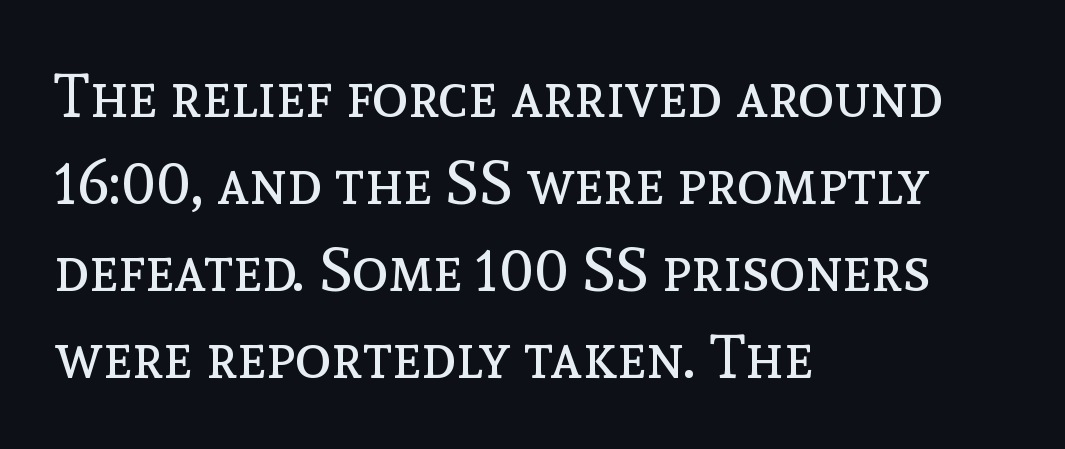
How would I describe the line gaps? Plain and ordinary. Does the copy run flush right? No — it runs flush left. The rendering keeps characters at their native spacing. Summary of weight: not heavy and not bold.
